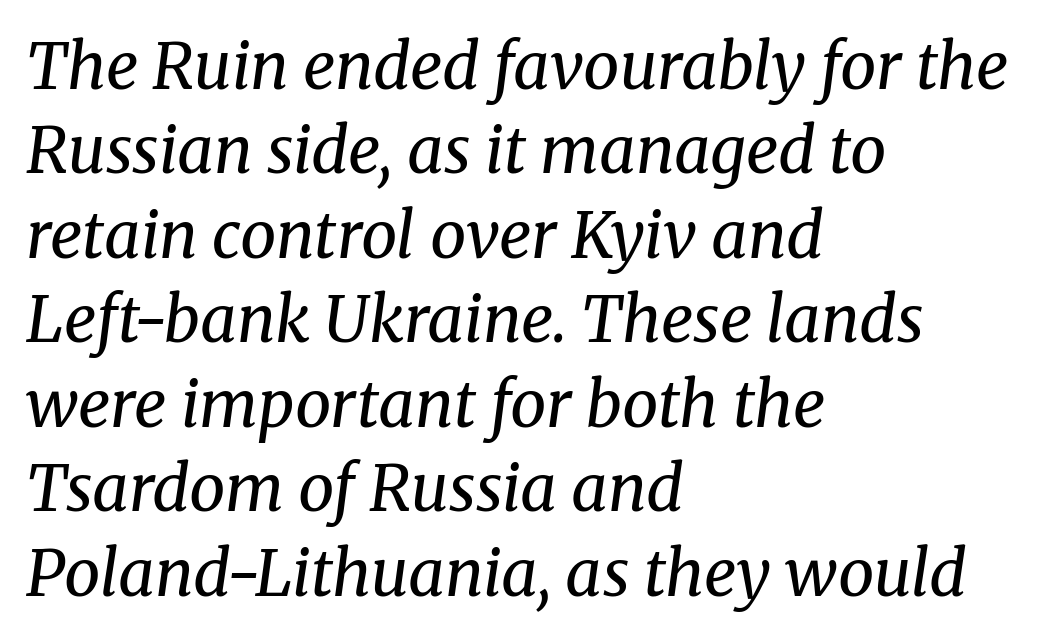
{"serif": "yes", "italic": "yes", "lean": "right", "slant_degrees": 8, "bold": "no", "weight": "regular", "width": "normal", "stroke_contrast": "medium", "x_height": "medium", "monospaced": "no", "underline": "no", "align": "left", "line_spacing": "normal", "line_spacing_ratio": 1.32, "letter_spacing": "normal", "letter_spacing_em": 0.0, "glyph_px": 64}
